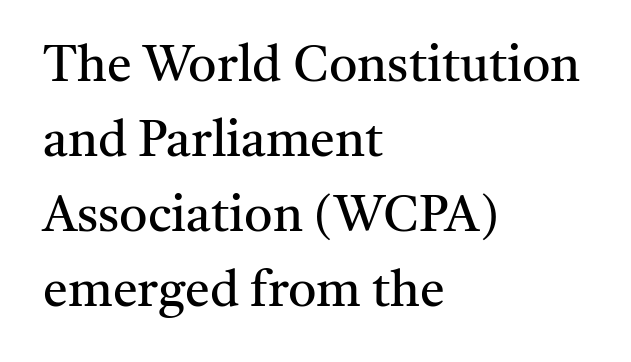
No word sits above an underline. The rendering keeps characters at their native spacing. The type family on display is of the serif kind. Weight: not bold — regular or lighter. Whoever set this chose a conventional vertical rhythm.
